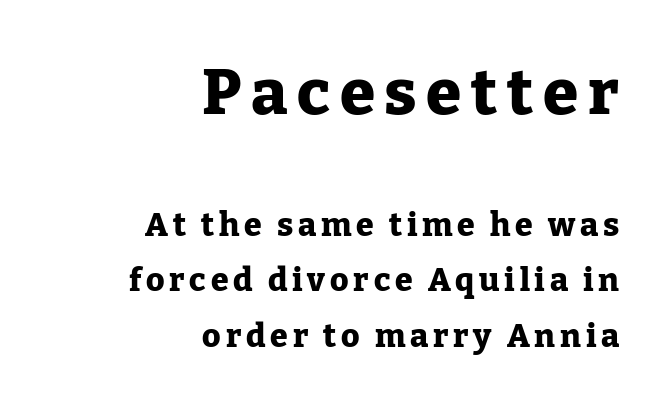
Q: Is the text bold? A: Yes.
Q: Is the text italic (slanted)? A: No, it is upright.
Q: Is the typeface a serif or a sans-serif typeface? A: Serif.
Q: Is the text underlined? A: No.
Q: How is the paragraph aligned? A: Right-aligned.
Q: Which block of text is set in a larger size, the first (top) or the second (bottom)? A: The first (top) one.
Q: Width (condensed, normal, or wide)? A: Normal.
Q: Stroke contrast? A: Low.
Q: x-height? A: Medium.
Q: Monospaced? A: No.
